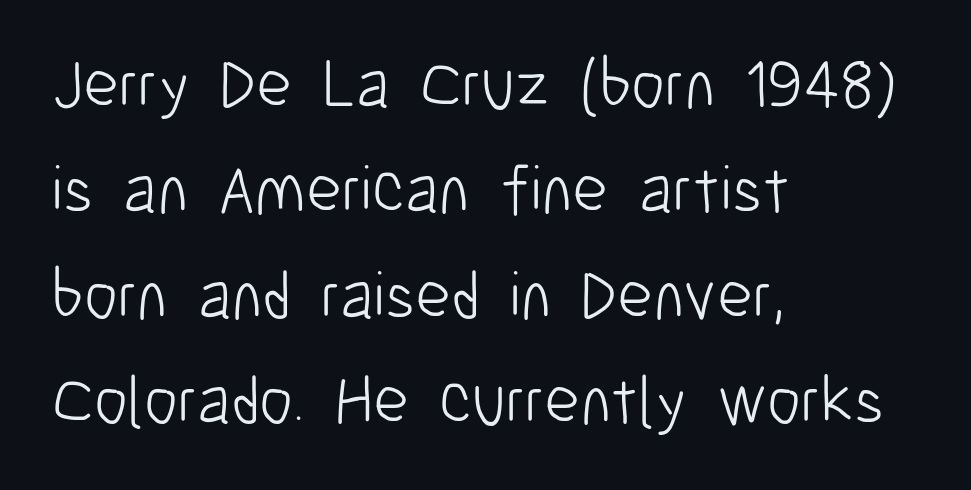
Q: Is the text bold? A: No.
Q: Is the text italic (slanted)? A: No, it is upright.
Q: Is the typeface a serif or a sans-serif typeface? A: Sans-serif.
Q: Is the text underlined? A: No.
Q: How is the paragraph aligned? A: Left-aligned.
Q: Is the spacing between letters normal or unusually wide? A: Normal.
Q: Is the spacing between lines tight, normal or loose? A: Normal.
Q: Width (condensed, normal, or wide)? A: Condensed.
Q: Stroke contrast? A: Low.
Q: x-height? A: Medium.
Q: Monospaced? A: No.
